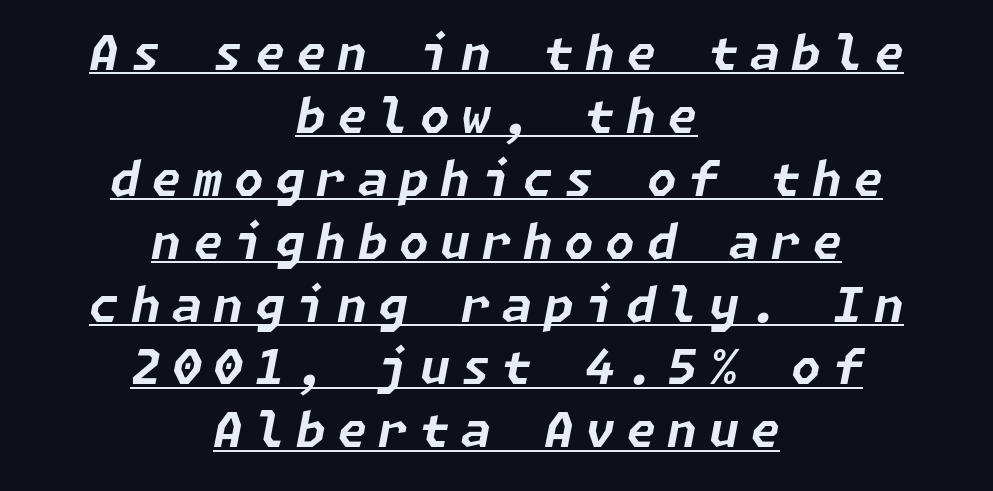
Q: Is the text bold? A: Yes.
Q: Is the text italic (slanted)? A: Yes, it leans right by about 11 degrees.
Q: Is the text underlined? A: Yes.
Q: How is the paragraph aligned? A: Centered.
Q: Is the spacing between letters normal or unusually wide? A: Unusually wide.
Q: Is the spacing between lines tight, normal or loose? A: Normal.
Q: Width (condensed, normal, or wide)? A: Normal.
Q: Stroke contrast? A: Low.
Q: x-height? A: Medium.
